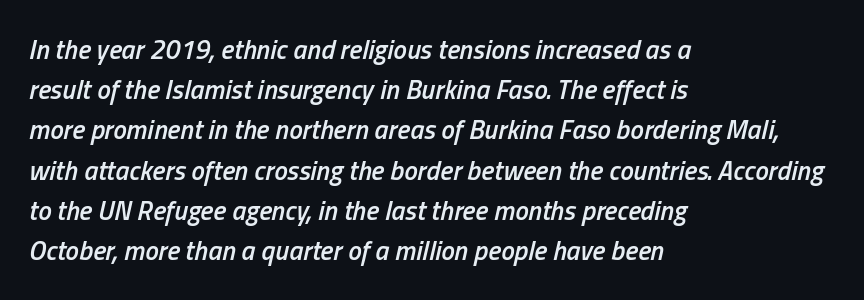
{"italic": "yes", "lean": "right", "slant_degrees": 13, "bold": "semi", "underline": "no", "align": "left", "line_spacing": "normal", "line_spacing_ratio": 1.49, "letter_spacing": "normal", "letter_spacing_em": 0.0, "glyph_px": 27}
